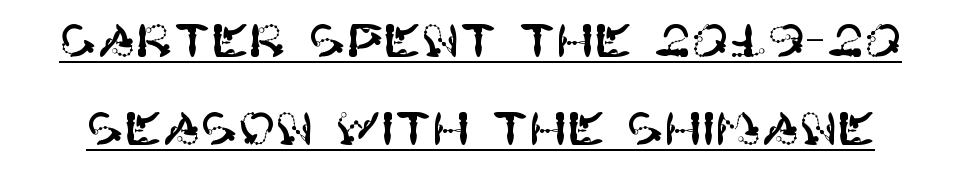
Q: Is the text italic (slanted)? A: No, it is upright.
Q: Is the typeface a serif or a sans-serif typeface? A: Sans-serif.
Q: Is the text underlined? A: Yes.
Q: Is the spacing between letters normal or unusually wide? A: Normal.
Q: Is the spacing between lines tight, normal or loose? A: Loose.
Q: Width (condensed, normal, or wide)? A: Normal.
Q: Stroke contrast? A: High.
Q: x-height? A: Large.
